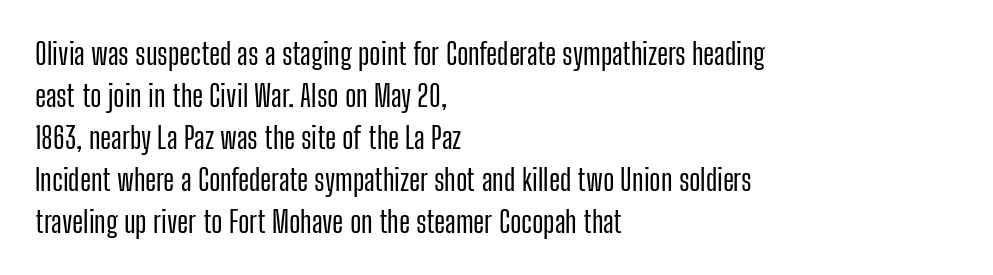
Proportional: the letters do not fall into vertical columns. A typesetter would mark this as roman, not italic. In terms of letterform style, serifs are entirely absent. You could call the tracking neutral — neither tight nor loose. The space directly below the letters is spotless. The passage is arranged the way most books set body copy — flush left.
